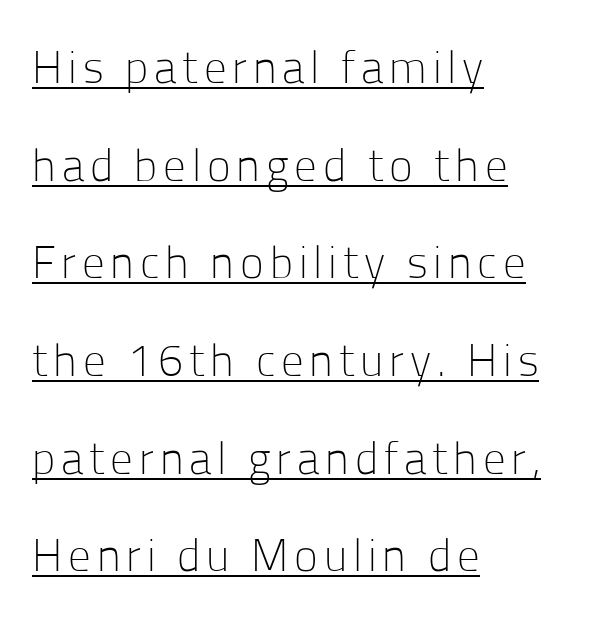
Looks like someone drew a line under every word here. Reading down the column, the eye jumps a long way to each next line. Proportional: the letters do not fall into vertical columns. Check where the strokes stop: nothing finishes them off — pure sans. Teacher's note: observe the even left margin — that is flush-left alignment.
